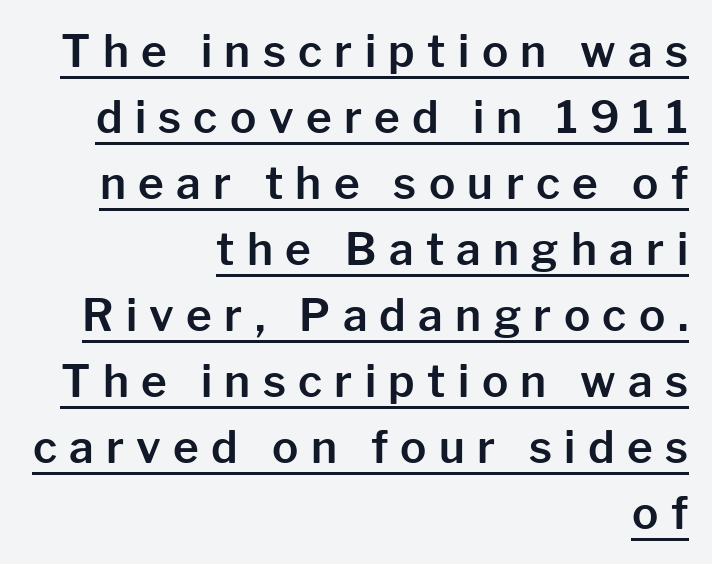
The image shows 44 px sans-serif type, upright; set right-aligned, normal line spacing (1.5x), unusually wide letter spacing (+0.28 em), underlined; low stroke contrast and a medium x-height.
